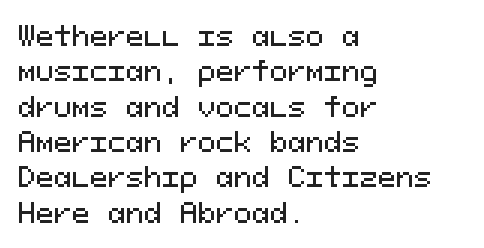
Q: Is the text italic (slanted)? A: No, it is upright.
Q: Is the text underlined? A: No.
Q: How is the paragraph aligned? A: Left-aligned.
Q: Is the spacing between letters normal or unusually wide? A: Normal.
Q: Is the spacing between lines tight, normal or loose? A: Normal.
